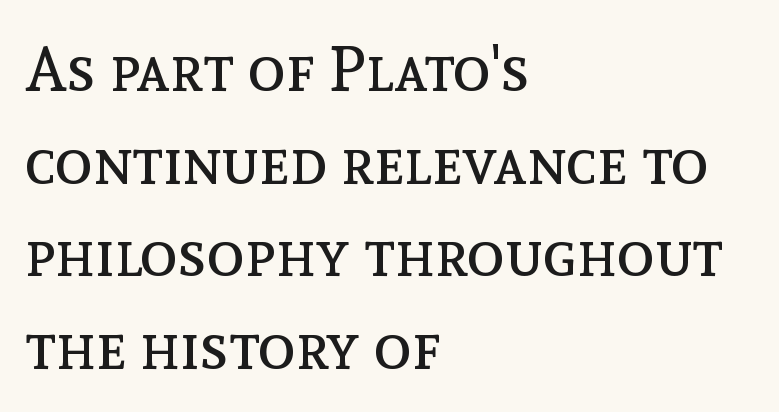
This sample has the flowing, uneven cadence of proportional lettering. The block of text has a typical density, with ordinary space between rows. Caption: multi-line text, flush left, ragged right. Letters have the restrained weight of plain body copy at most. Nope, not italic — everything's standing straight. Descender tails drop into unmarked territory.
